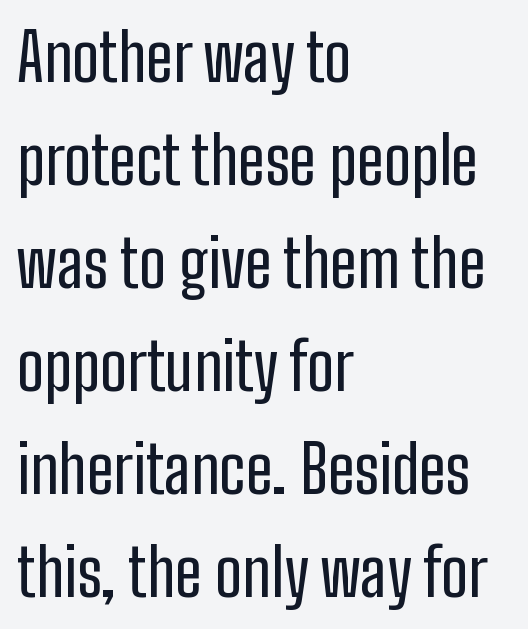
Q: Is the text italic (slanted)? A: No, it is upright.
Q: Is the typeface a serif or a sans-serif typeface? A: Sans-serif.
Q: Is the text underlined? A: No.
Q: How is the paragraph aligned? A: Left-aligned.
Q: Is the spacing between letters normal or unusually wide? A: Normal.
Q: Is the spacing between lines tight, normal or loose? A: Normal.
Q: Width (condensed, normal, or wide)? A: Condensed.
Q: Stroke contrast? A: Low.
Q: x-height? A: Medium.
Q: Monospaced? A: No.
